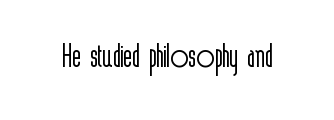
Nope, no serifs anywhere on these letters. The gap between lines stays unmarked. A typesetter would call this proportional, since set widths differ per character. Words appear dense and cohesive because spacing is normal. No heavy texture on the line: the type isn't bold.
